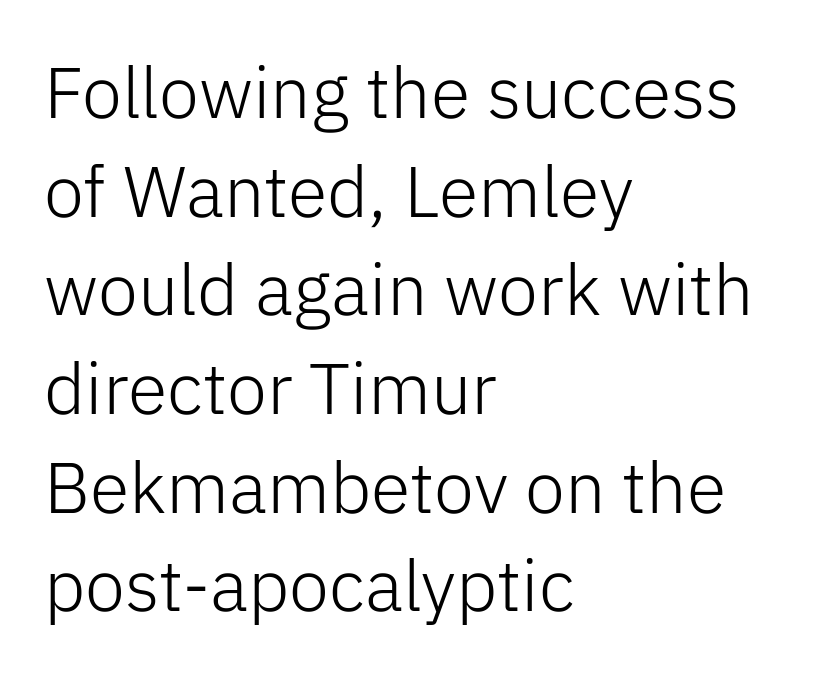
{"serif": "no", "italic": "no", "bold": "no", "weight": "light", "width": "normal", "stroke_contrast": "low", "x_height": "medium", "monospaced": "no", "underline": "no", "align": "left", "line_spacing": "normal", "line_spacing_ratio": 1.37, "letter_spacing": "normal", "letter_spacing_em": 0.0, "glyph_px": 72}
